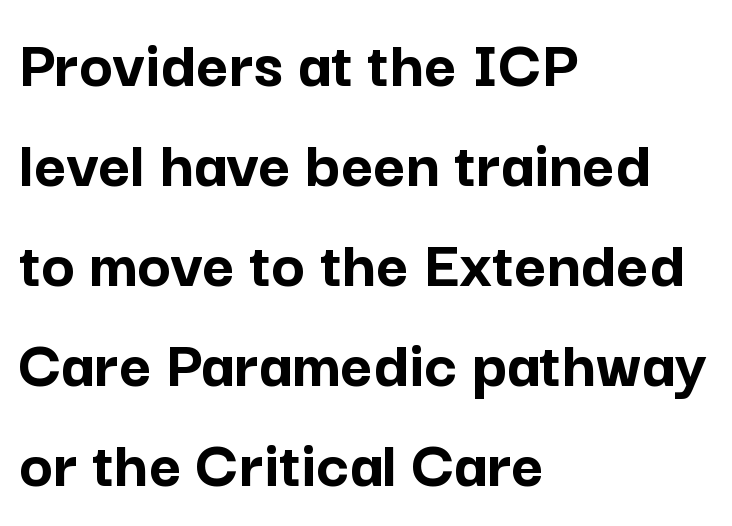
Q: Is the text bold? A: Yes.
Q: Is the text italic (slanted)? A: No, it is upright.
Q: Is the typeface a serif or a sans-serif typeface? A: Sans-serif.
Q: Is the text underlined? A: No.
Q: How is the paragraph aligned? A: Left-aligned.
Q: Is the spacing between letters normal or unusually wide? A: Normal.
Q: Is the spacing between lines tight, normal or loose? A: Normal.
Q: Width (condensed, normal, or wide)? A: Normal.
Q: Stroke contrast? A: Low.
Q: x-height? A: Medium.
Q: Monospaced? A: No.
